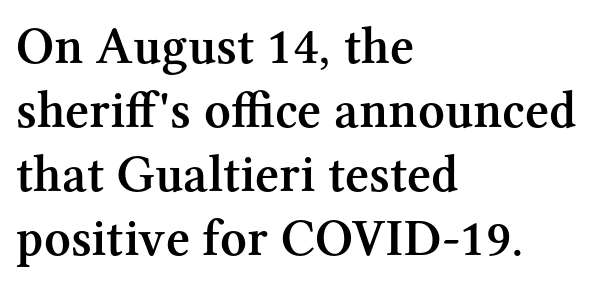
{"serif": "yes", "italic": "no", "bold": "semi", "weight": "semibold", "width": "normal", "stroke_contrast": "medium", "x_height": "medium", "monospaced": "no", "underline": "no", "align": "left", "line_spacing_ratio": 1.23, "letter_spacing": "normal", "letter_spacing_em": 0.0, "glyph_px": 52}
